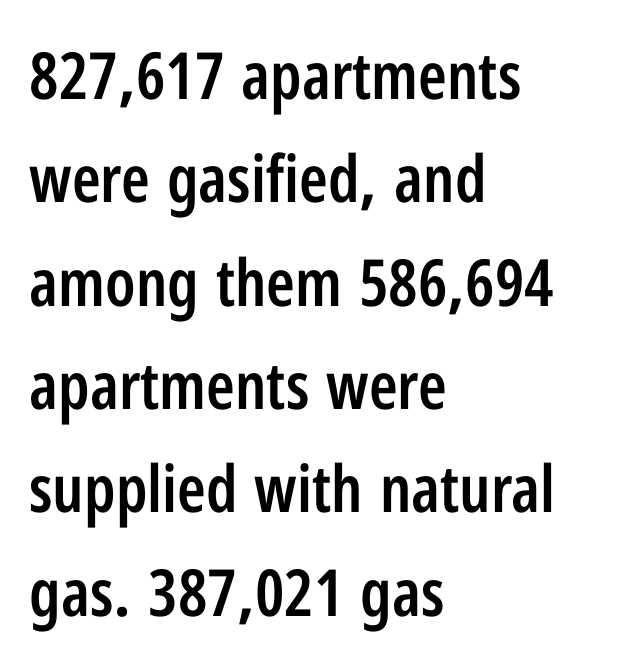
Does the leading feel generous? No, just average. Each word holds together tightly as a unit, with standard inter-letter gaps. Think of a printed novel: that variable character pitch is what you see here. In terms of weight, the rendering is demibold, just under bold. A clean baseline with only descenders dipping below it.
